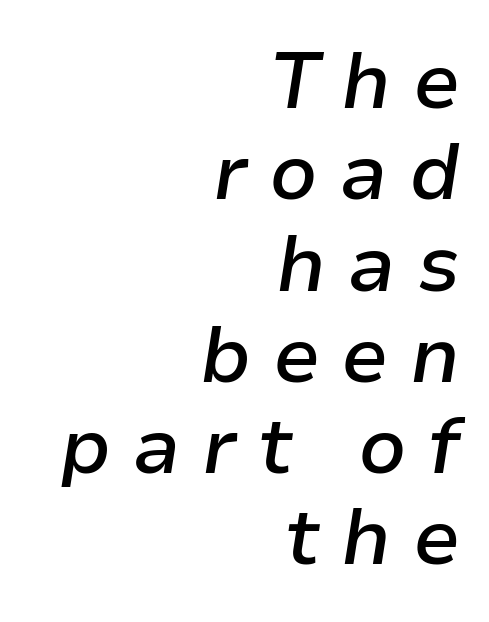
Q: Is the text bold? A: Semi-bold.
Q: Is the text italic (slanted)? A: Yes, it leans right by about 9 degrees.
Q: Is the text underlined? A: No.
Q: How is the paragraph aligned? A: Right-aligned.
Q: Is the spacing between letters normal or unusually wide? A: Unusually wide.
Q: Width (condensed, normal, or wide)? A: Normal.
Q: Stroke contrast? A: Low.
Q: x-height? A: Medium.
Q: Monospaced? A: No.
